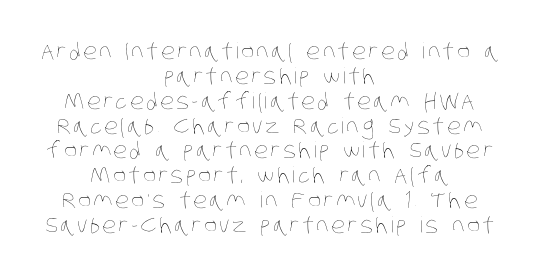
Weight: not bold — regular or lighter. Leading: reduced. Letters rest on an invisible, unmarked baseline. Casual observation: everything's sitting right in the middle.
